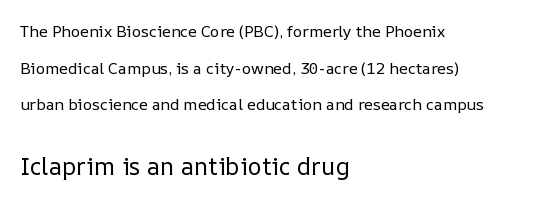
The image shows 24 px text type, upright; set left-aligned, loose line spacing (2.29x), normal letter spacing, not underlined; the second (bottom) block is 1.5x larger.
